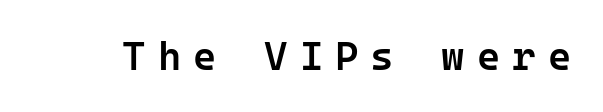
The image shows 40 px semibold sans-serif type, upright, monospaced; set unusually wide letter spacing (+0.3 em), not underlined; low stroke contrast and a medium x-height.
